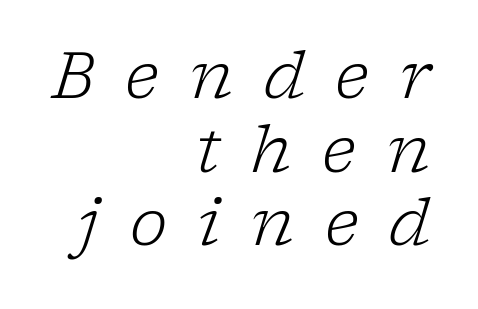
The weight would be labelled regular, book, light, or lighter still. These lines are set flush right with a ragged left edge. Students, observe: this is what under-led, compact text looks like. The glyphs are unaccompanied by any horizontal stroke below them. The letters advance in unequal steps, a hallmark of proportional type.
